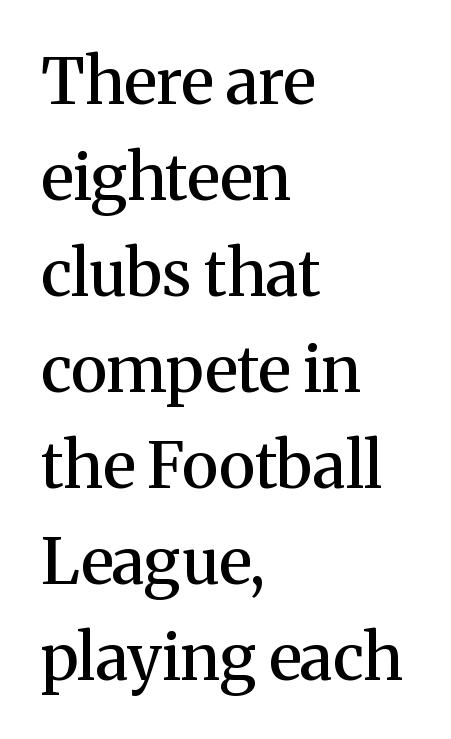
The image shows 64 px semibold serif type, upright; set left-aligned, normal line spacing (1.5x), normal letter spacing, not underlined; medium stroke contrast and a medium x-height.
